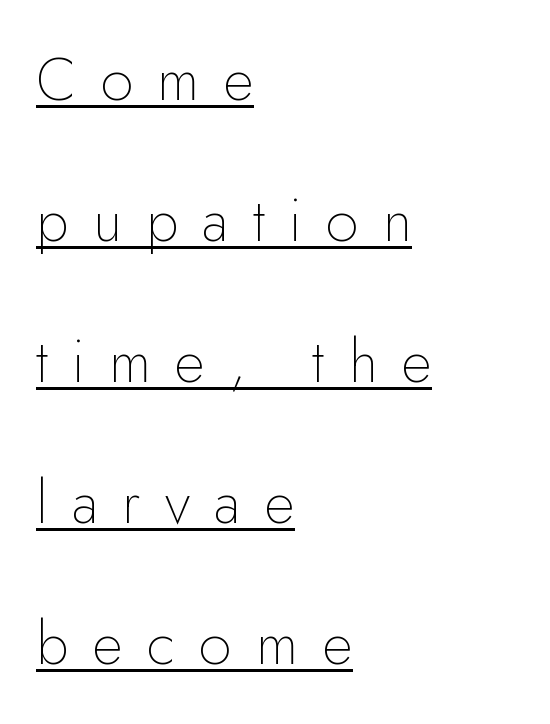
The image shows 59 px thin sans-serif type, upright; set left-aligned, loose line spacing (2.39x), unusually wide letter spacing (+0.41 em), underlined; low stroke contrast and a small x-height.
